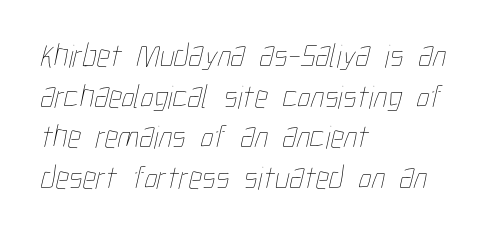
Underlining? Definitely not there. Proportional: the letters do not fall into vertical columns. Letter spacing: default. A student would call this left alignment; a typographer would say flush left, rag right.
